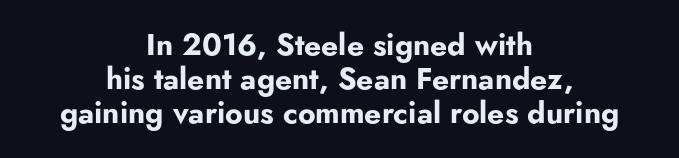
The image shows 30 px bold sans-serif type, upright; set centered, tight line spacing (1.14x), normal letter spacing, not underlined; low stroke contrast and a small x-height.
